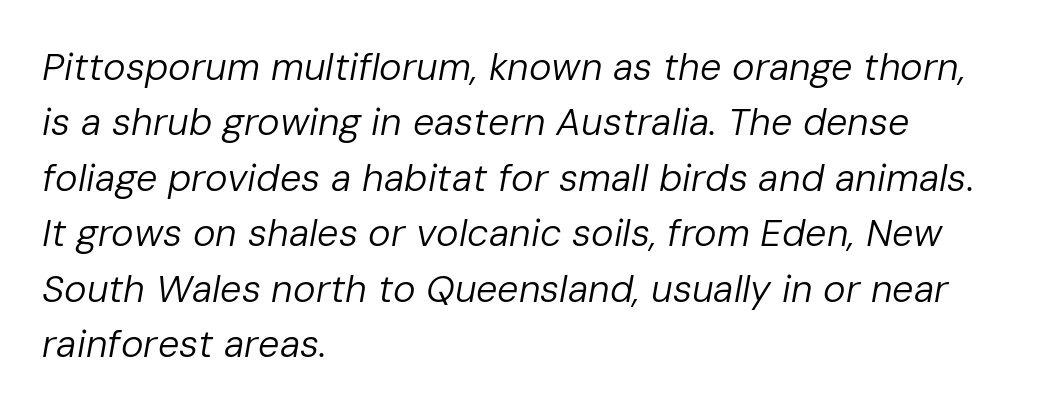
No letter is thick-stroked: the sample isn't bold. These lines sit exactly where default settings would place them. Character widths vary here, with narrow letters taking less room than wide ones. The letters sit at their default tracking, neither squeezed nor spread.
